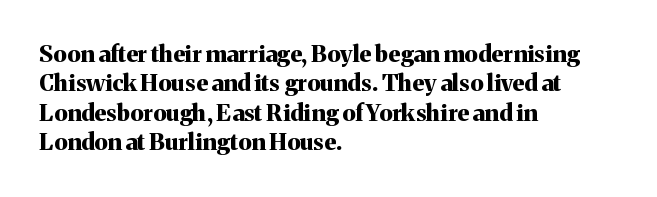
In terms of posture, this sample is upright. Whoever set this chose a conventional vertical rhythm. The space directly below the letters is spotless. A typesetter would call this zero additional tracking.
